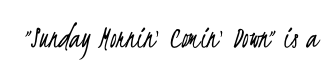
The image shows 33 px light, condensed sans-serif type; set normal letter spacing, not underlined; low stroke contrast and a small x-height.
